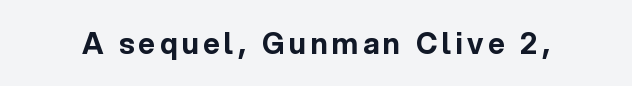
Letters rest on an invisible, unmarked baseline. Spacing verdict: proportional, widths tailored to each character. Posture: upright roman. The rendering shows plain stroke endings on the letterforms — a sans-serif design. How heavy is the stroke? Heavy — this is a bold.
